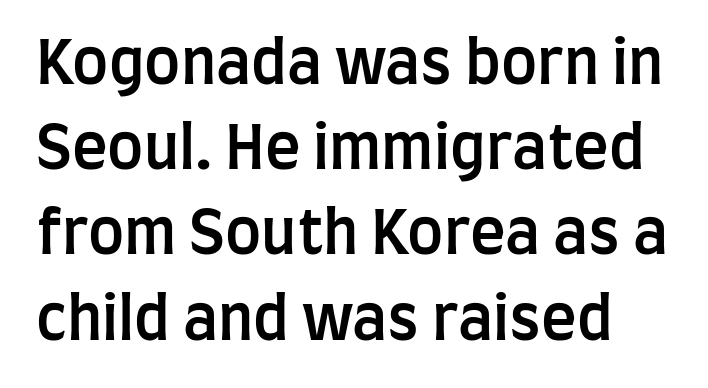
The image shows 60 px semibold, condensed sans-serif type, upright; set normal line spacing (1.42x), normal letter spacing, not underlined; low stroke contrast and a large x-height.
